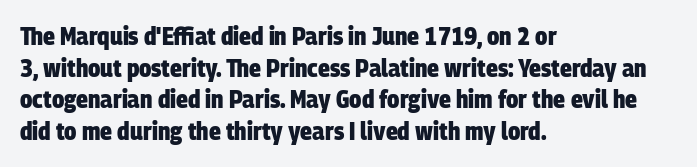
{"bold": "yes", "underline": "no", "align": "left", "line_spacing": "normal", "line_spacing_ratio": 1.27, "letter_spacing": "normal", "letter_spacing_em": 0.0, "glyph_px": 25}
